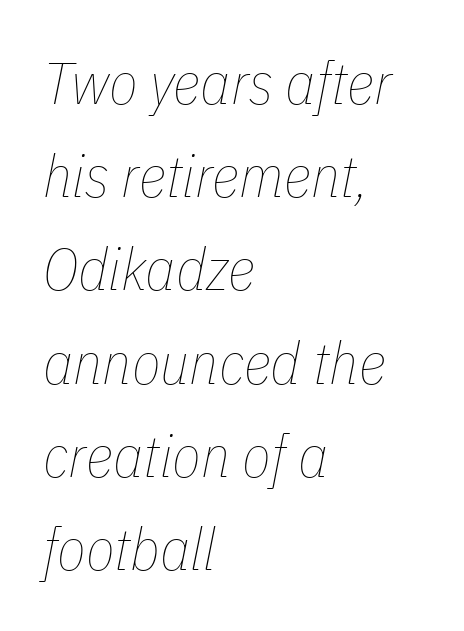
Q: Is the text bold? A: No.
Q: Is the text italic (slanted)? A: Yes, it leans right by about 11 degrees.
Q: Is the text underlined? A: No.
Q: How is the paragraph aligned? A: Left-aligned.
Q: Is the spacing between letters normal or unusually wide? A: Normal.
Q: Is the spacing between lines tight, normal or loose? A: Normal.
Q: Width (condensed, normal, or wide)? A: Condensed.
Q: Stroke contrast? A: Low.
Q: x-height? A: Medium.
Q: Monospaced? A: No.
